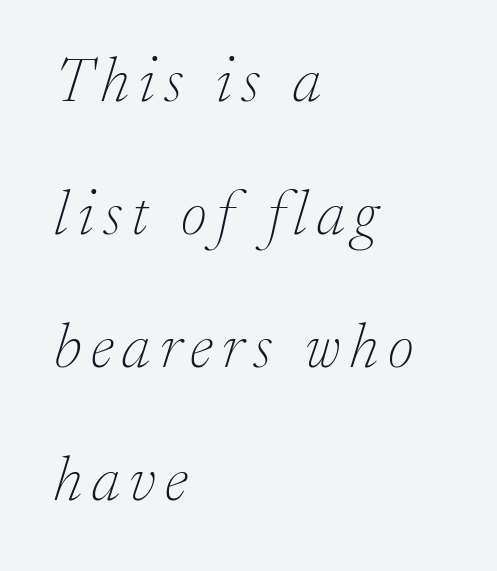
{"serif": "yes", "italic": "yes", "lean": "right", "slant_degrees": 17, "bold": "no", "weight": "thin", "width": "normal", "stroke_contrast": "low", "x_height": "medium", "monospaced": "no", "underline": "no", "align": "left", "line_spacing": "loose", "line_spacing_ratio": 2.11, "glyph_px": 63}
